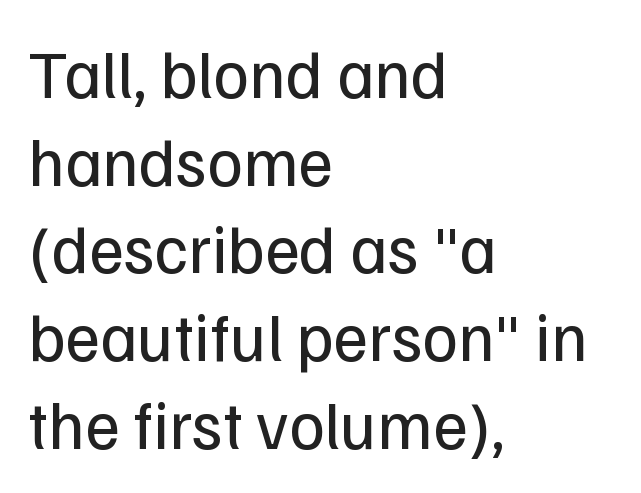
The image shows 68 px regular-weight sans-serif type, upright; set left-aligned, normal line spacing (1.29x), normal letter spacing, not underlined; low stroke contrast and a medium x-height.
